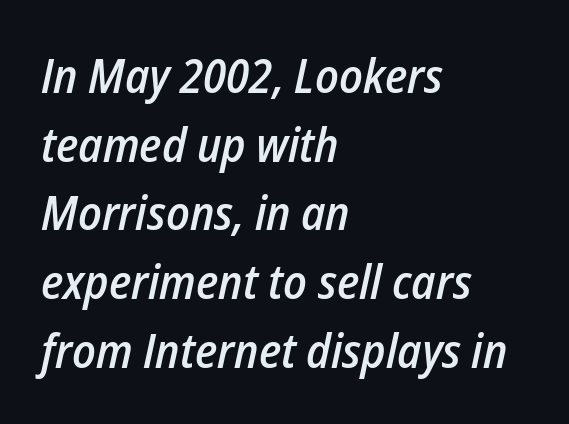
Q: Is the text bold? A: Semi-bold.
Q: Is the text italic (slanted)? A: Yes, it leans right by about 12 degrees.
Q: Is the text underlined? A: No.
Q: How is the paragraph aligned? A: Left-aligned.
Q: Is the spacing between letters normal or unusually wide? A: Normal.
Q: Is the spacing between lines tight, normal or loose? A: Normal.
Q: Width (condensed, normal, or wide)? A: Condensed.
Q: Stroke contrast? A: Low.
Q: x-height? A: Medium.
Q: Monospaced? A: No.
